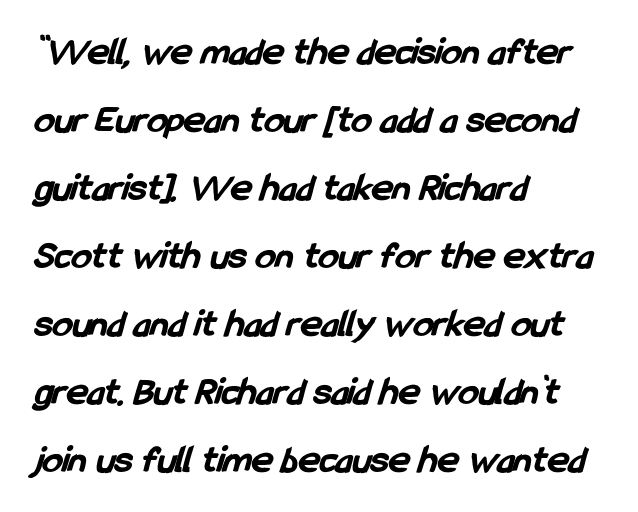
Q: Is the text bold? A: Yes.
Q: Is the typeface a serif or a sans-serif typeface? A: Sans-serif.
Q: Is the text underlined? A: No.
Q: How is the paragraph aligned? A: Left-aligned.
Q: Is the spacing between letters normal or unusually wide? A: Normal.
Q: Is the spacing between lines tight, normal or loose? A: Normal.
Q: Width (condensed, normal, or wide)? A: Condensed.
Q: Stroke contrast? A: Low.
Q: x-height? A: Medium.
Q: Monospaced? A: No.
